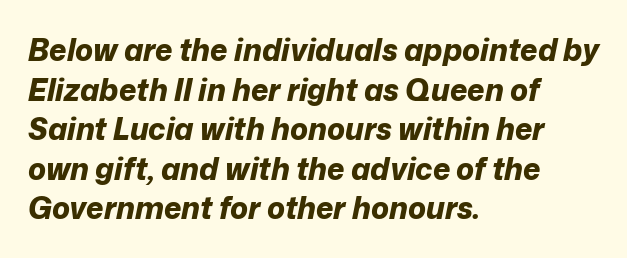
{"italic": "yes", "lean": "right", "slant_degrees": 12, "bold": "yes", "weight": "bold", "width": "normal", "stroke_contrast": "low", "x_height": "medium", "monospaced": "no", "underline": "no", "align": "left", "line_spacing": "normal", "line_spacing_ratio": 1.32, "letter_spacing": "normal", "letter_spacing_em": 0.0, "glyph_px": 30}
